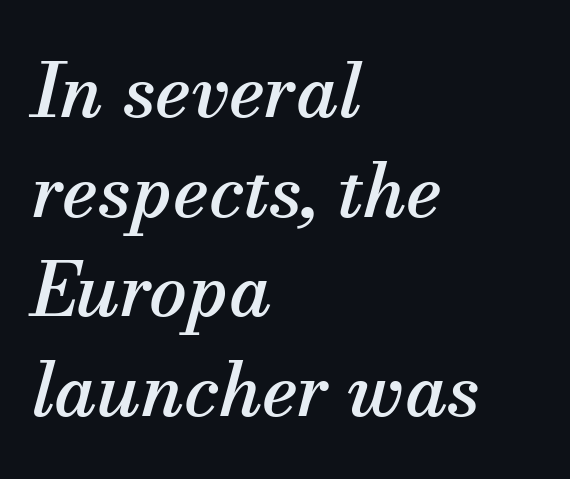
{"serif": "yes", "italic": "yes", "lean": "right", "slant_degrees": 13, "width": "normal", "stroke_contrast": "medium", "x_height": "small", "monospaced": "no", "underline": "no", "align": "left", "line_spacing": "normal", "line_spacing_ratio": 1.33, "letter_spacing": "normal", "letter_spacing_em": 0.0, "glyph_px": 75}
